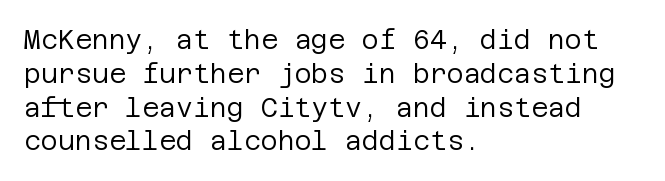
Q: Is the text bold? A: No.
Q: Is the text italic (slanted)? A: No, it is upright.
Q: Is the text underlined? A: No.
Q: How is the paragraph aligned? A: Left-aligned.
Q: Is the spacing between letters normal or unusually wide? A: Normal.
Q: Is the spacing between lines tight, normal or loose? A: Normal.
